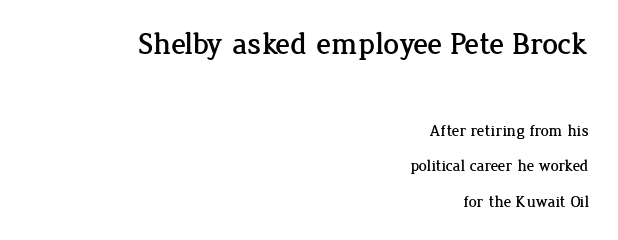
The image shows 31 px serif type, upright; set right-aligned, loose line spacing (2.22x), normal letter spacing, not underlined; the first (top) block is 1.94x larger; low stroke contrast and a medium x-height.
